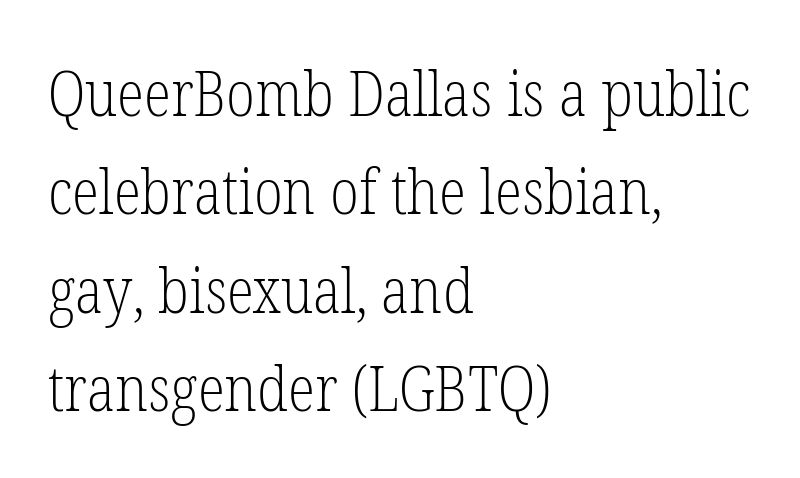
The space directly below the letters is spotless. The characters are drawn with everyday or finer stroke widths. This sample keeps an unexceptional amount of space between lines. Layout note: lines flush left.
